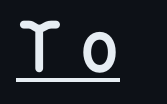
{"serif": "no", "italic": "no", "width": "condensed", "stroke_contrast": "low", "x_height": "large", "monospaced": "no", "underline": "yes", "glyph_px": 80}
